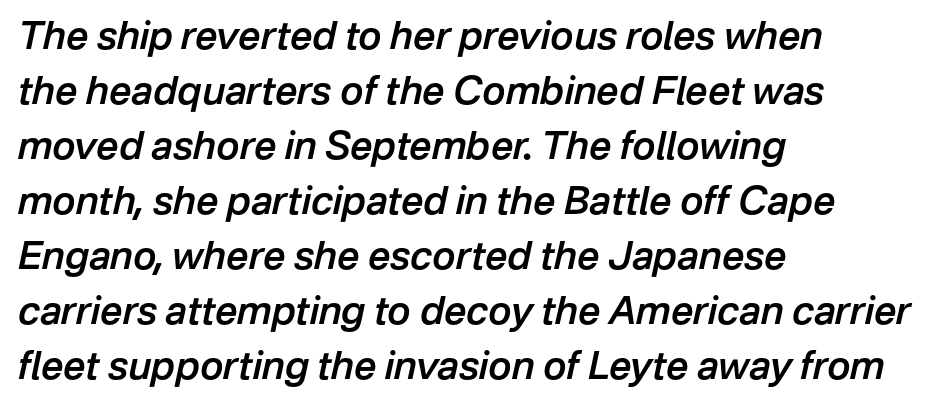
Rendered with sloped, italic letterforms. The ragged edge is on the right, which tells us the setting is flush left. Looks like regular typesetting: each glyph gets only the width it needs. The tracking reads as untouched default to a designer's eye.
